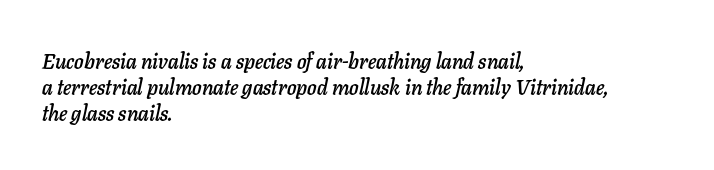
{"italic": "yes", "lean": "right", "slant_degrees": 11, "underline": "no", "align": "left", "line_spacing_ratio": 1.23, "letter_spacing": "normal", "letter_spacing_em": 0.0, "glyph_px": 21}
